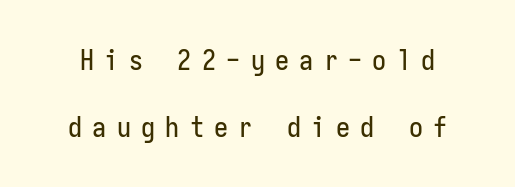
Q: Is the text italic (slanted)? A: No, it is upright.
Q: Is the typeface a serif or a sans-serif typeface? A: Sans-serif.
Q: Is the text underlined? A: No.
Q: Is the spacing between letters normal or unusually wide? A: Unusually wide.
Q: Is the spacing between lines tight, normal or loose? A: Loose.
Q: Width (condensed, normal, or wide)? A: Condensed.
Q: Stroke contrast? A: Low.
Q: x-height? A: Medium.
Q: Monospaced? A: Yes.
